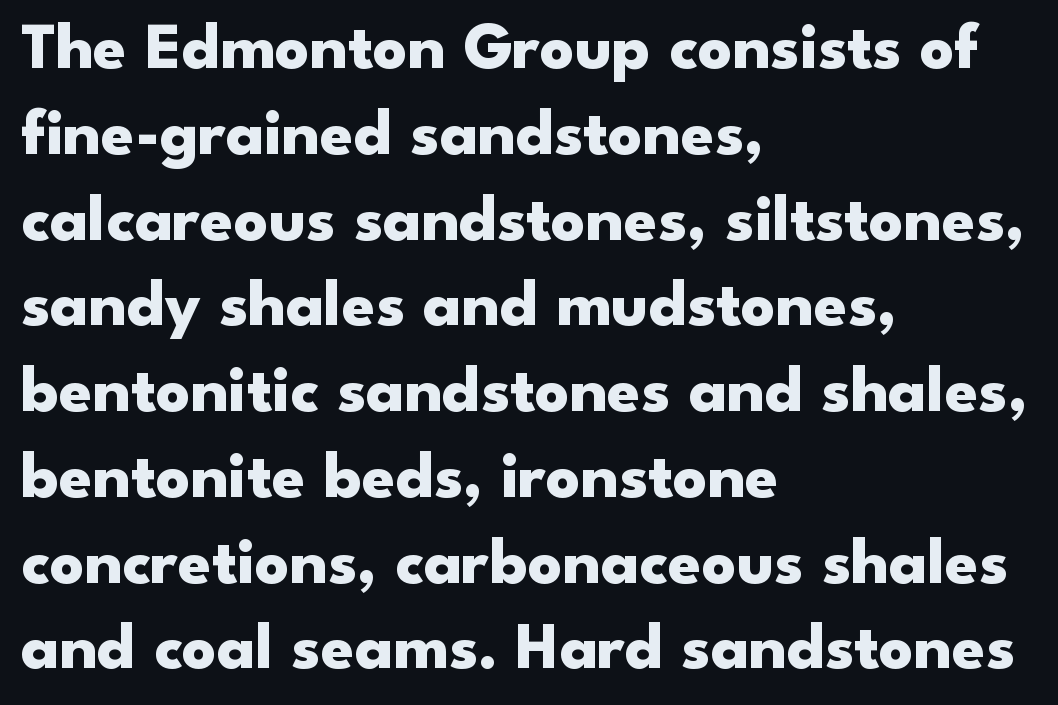
Q: Is the text bold? A: Yes.
Q: Is the text italic (slanted)? A: No, it is upright.
Q: Is the typeface a serif or a sans-serif typeface? A: Sans-serif.
Q: Is the text underlined? A: No.
Q: How is the paragraph aligned? A: Left-aligned.
Q: Is the spacing between letters normal or unusually wide? A: Normal.
Q: Is the spacing between lines tight, normal or loose? A: Normal.
Q: Width (condensed, normal, or wide)? A: Wide.
Q: Stroke contrast? A: Low.
Q: x-height? A: Small.
Q: Monospaced? A: No.
